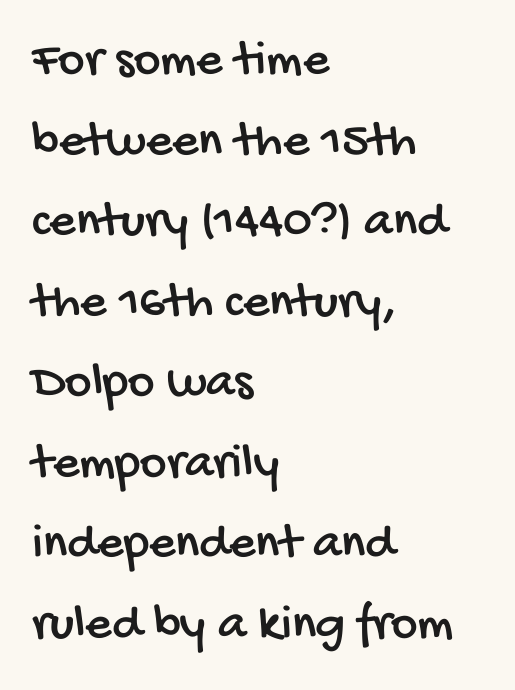
Words float on clear page, feet unadorned. Reading down the column, the eye jumps a familiar distance to each next line. The text was rendered using a sans face with plain stroke endings. Alignment: flush left. Think of a printed novel: that variable character pitch is what you see here. Does extra space separate the letters? No, they use regular spacing.
